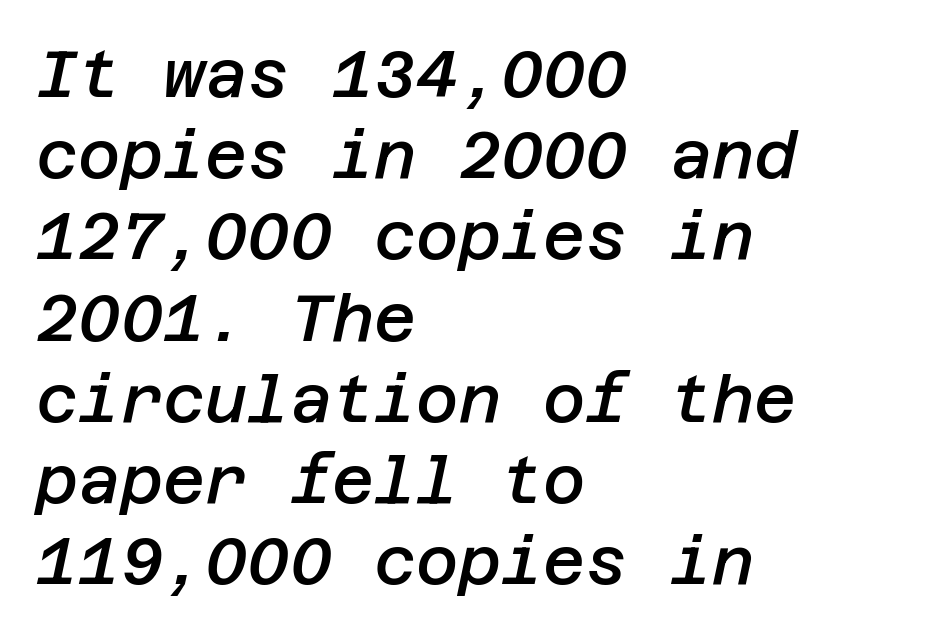
{"italic": "yes", "lean": "right", "slant_degrees": 12, "bold": "semi", "weight": "semibold", "width": "normal", "stroke_contrast": "low", "x_height": "large", "underline": "no", "align": "left", "line_spacing": "normal", "line_spacing_ratio": 1.25, "letter_spacing": "normal", "letter_spacing_em": 0.0, "glyph_px": 65}
